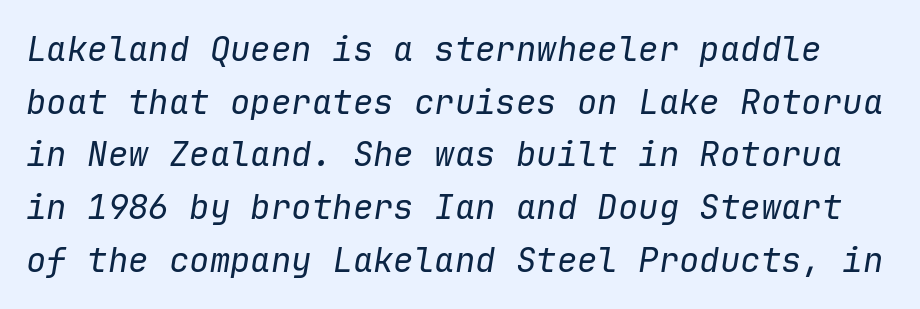
Q: Is the text bold? A: No.
Q: Is the text italic (slanted)? A: Yes, it leans right by about 9 degrees.
Q: Is the text underlined? A: No.
Q: Is the spacing between letters normal or unusually wide? A: Normal.
Q: Is the spacing between lines tight, normal or loose? A: Normal.
Q: Width (condensed, normal, or wide)? A: Normal.
Q: Stroke contrast? A: Low.
Q: x-height? A: Medium.
Q: Monospaced? A: Yes.
